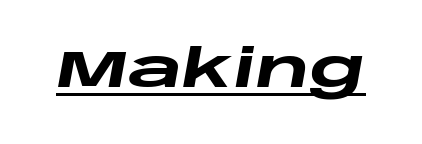
Q: Is the text bold? A: Yes.
Q: Is the text italic (slanted)? A: Yes, it leans right by about 10 degrees.
Q: Is the text underlined? A: Yes.
Q: Is the spacing between letters normal or unusually wide? A: Normal.
Q: Width (condensed, normal, or wide)? A: Wide.
Q: Stroke contrast? A: Low.
Q: x-height? A: Large.
Q: Monospaced? A: No.
